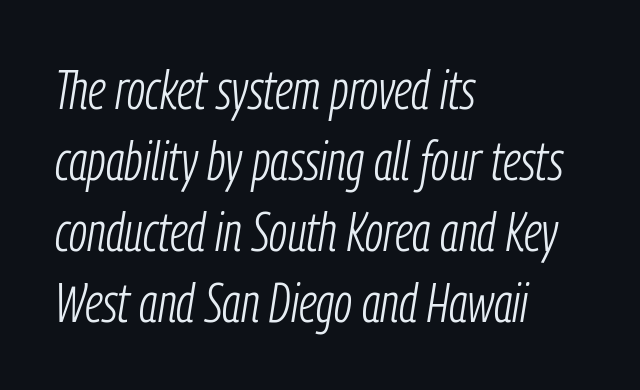
Here the designer chose a conventional face with non-uniform glyph widths. This rendering features lettering with no underline. Ink coverage per letter is moderate at most. Line spacing here is normal.
